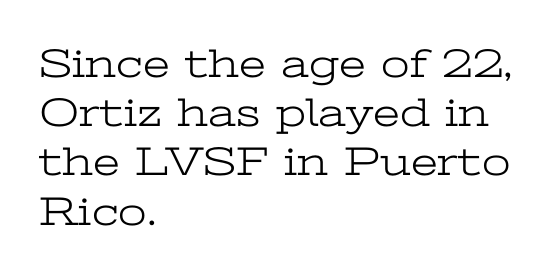
Font category for this specimen: serif. Spacing verdict: proportional, widths tailored to each character. The zone under the glyphs is completely vacant. Each line starts at the same left margin while the right side varies. Italic: no, the glyphs are upright roman.
